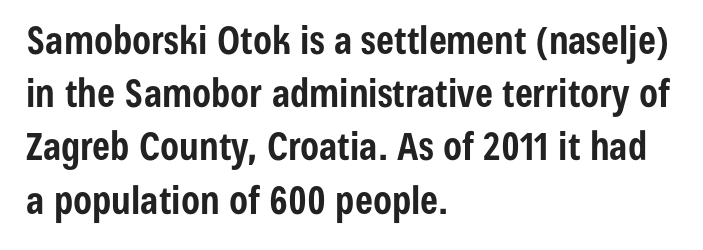
Q: Is the text bold? A: Yes.
Q: Is the text italic (slanted)? A: No, it is upright.
Q: Is the typeface a serif or a sans-serif typeface? A: Sans-serif.
Q: Is the text underlined? A: No.
Q: How is the paragraph aligned? A: Left-aligned.
Q: Is the spacing between letters normal or unusually wide? A: Normal.
Q: Is the spacing between lines tight, normal or loose? A: Normal.
Q: Width (condensed, normal, or wide)? A: Condensed.
Q: Stroke contrast? A: Low.
Q: x-height? A: Medium.
Q: Monospaced? A: No.
